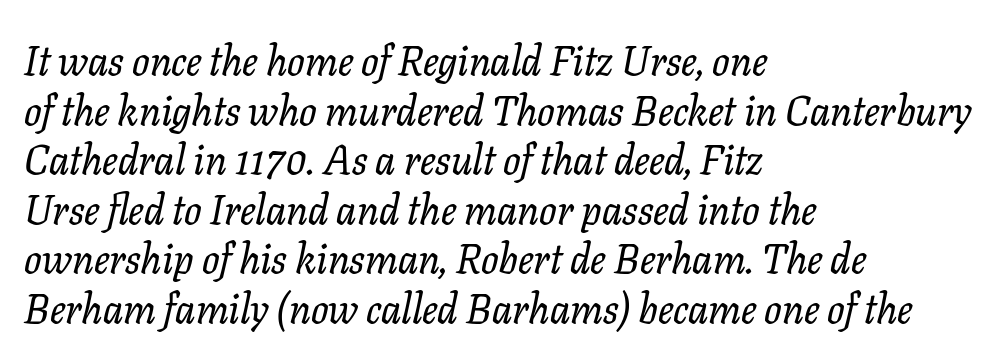
{"serif": "yes", "italic": "yes", "lean": "right", "slant_degrees": 11, "width": "normal", "stroke_contrast": "low", "x_height": "medium", "monospaced": "no", "underline": "no", "align": "left", "line_spacing_ratio": 1.21, "letter_spacing": "normal", "letter_spacing_em": 0.0, "glyph_px": 41}
